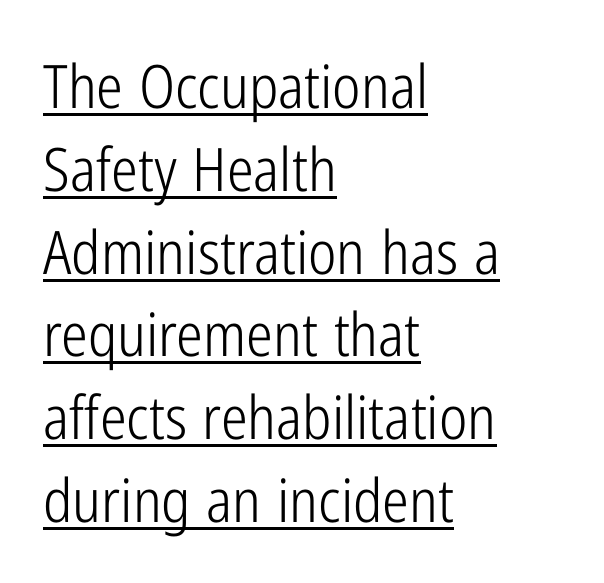
The image shows 60 px light, condensed sans-serif type, upright; set left-aligned, normal line spacing (1.38x), normal letter spacing, underlined; low stroke contrast and a medium x-height.
